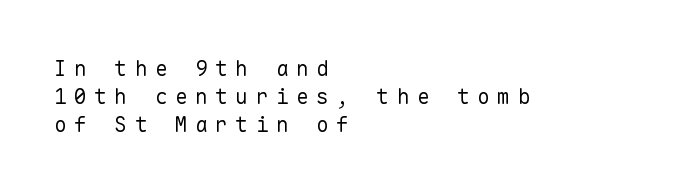
Reading down the column, the eye jumps a familiar distance to each next line. Notice how the stems are strictly vertical — no italics here. Check under the words: just untouched page. This rendering uses left alignment, leaving the right contour irregular.
